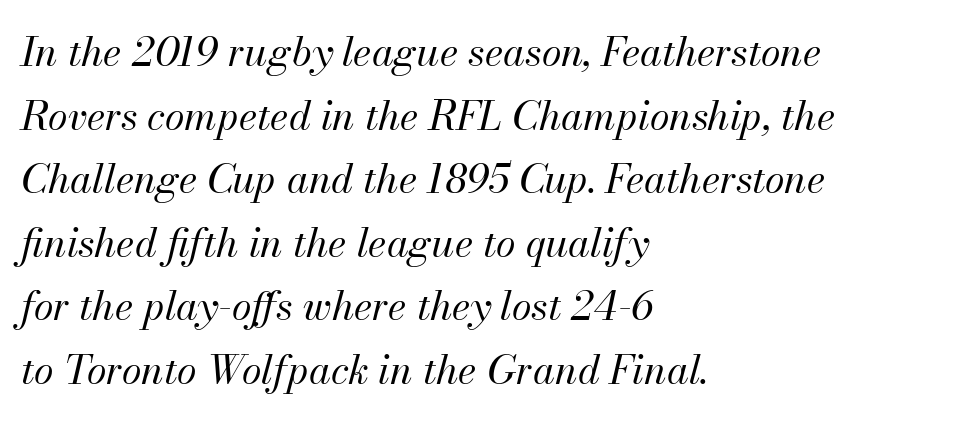
Q: Is the text bold? A: No.
Q: Is the text italic (slanted)? A: Yes, it leans right by about 13 degrees.
Q: Is the text underlined? A: No.
Q: How is the paragraph aligned? A: Left-aligned.
Q: Is the spacing between letters normal or unusually wide? A: Normal.
Q: Is the spacing between lines tight, normal or loose? A: Normal.
Q: Width (condensed, normal, or wide)? A: Normal.
Q: Stroke contrast? A: Medium.
Q: x-height? A: Small.
Q: Monospaced? A: No.
